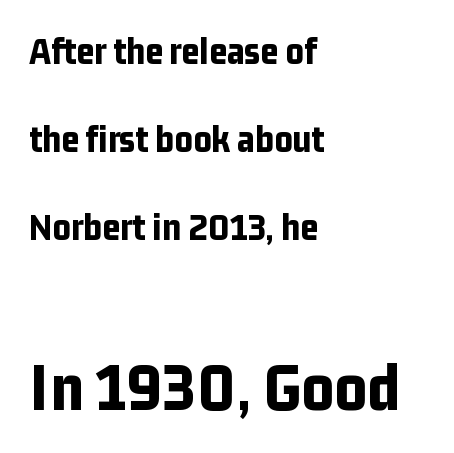
The image shows 69 px bold, condensed sans-serif type, upright; set left-aligned, loose line spacing (2.26x), normal letter spacing, not underlined; the second (bottom) block is 1.77x larger; low stroke contrast and a medium x-height.
